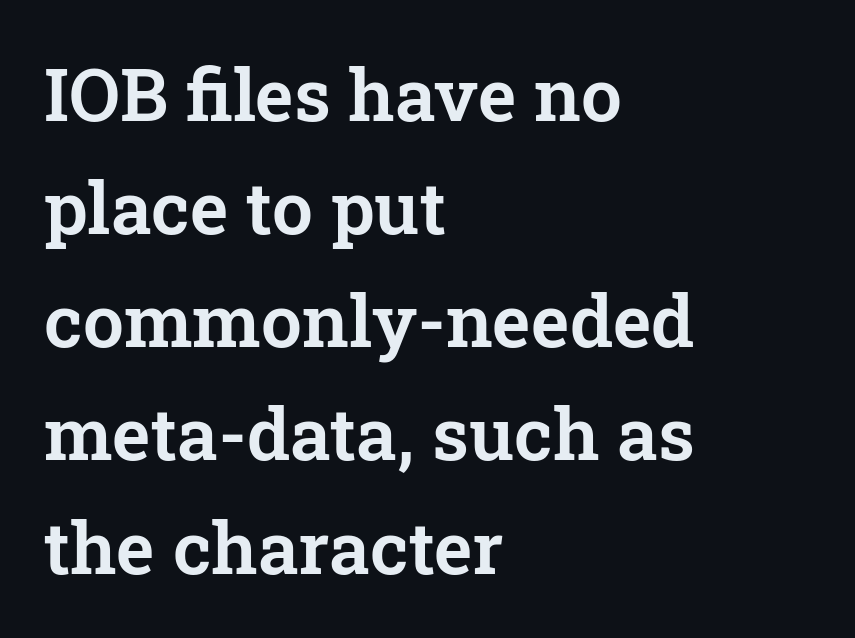
The image shows 73 px serif type, upright; set left-aligned, normal line spacing (1.55x), normal letter spacing, not underlined; low stroke contrast and a medium x-height.
